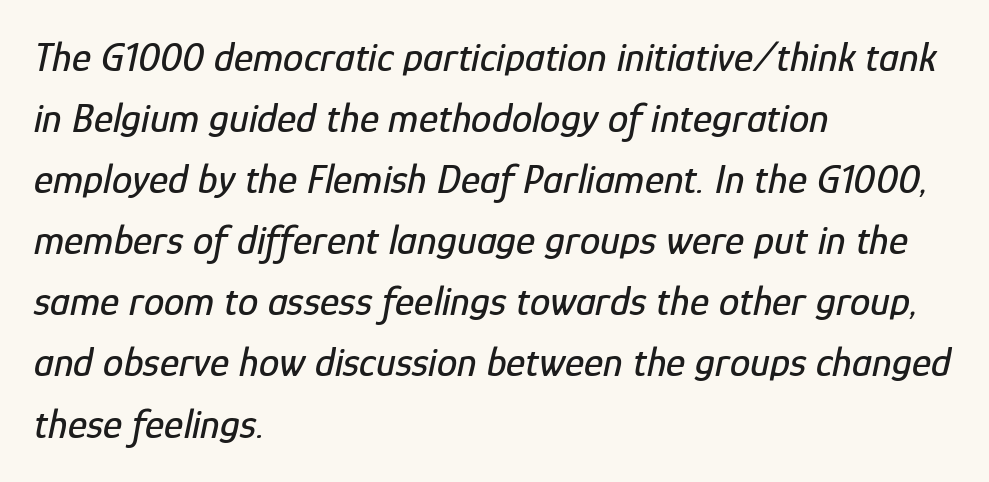
Q: Is the text italic (slanted)? A: Yes, it leans right by about 12 degrees.
Q: Is the text underlined? A: No.
Q: How is the paragraph aligned? A: Left-aligned.
Q: Is the spacing between letters normal or unusually wide? A: Normal.
Q: Is the spacing between lines tight, normal or loose? A: Normal.
Q: Width (condensed, normal, or wide)? A: Condensed.
Q: Stroke contrast? A: Low.
Q: x-height? A: Medium.
Q: Monospaced? A: No.
